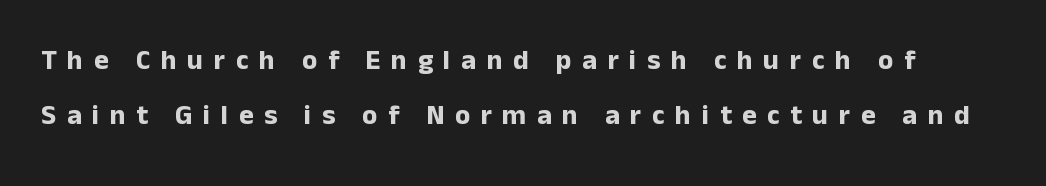
Do the characters align in a grid? No, the font is proportional. Quick note: not italic, upright. Interline gaps are noticeably wide in this sample. Quick note: underline off. Weight: bold.
